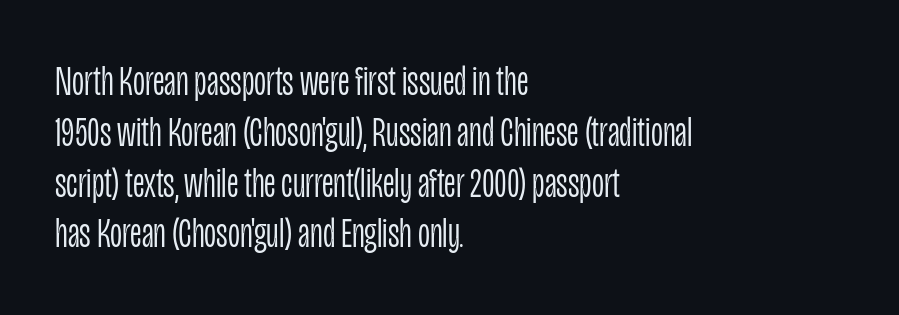
{"serif": "no", "italic": "no", "bold": "no", "weight": "light", "width": "condensed", "stroke_contrast": "low", "x_height": "large", "monospaced": "no", "underline": "no", "align": "left", "line_spacing_ratio": 1.21, "letter_spacing": "normal", "letter_spacing_em": 0.0, "glyph_px": 42}
